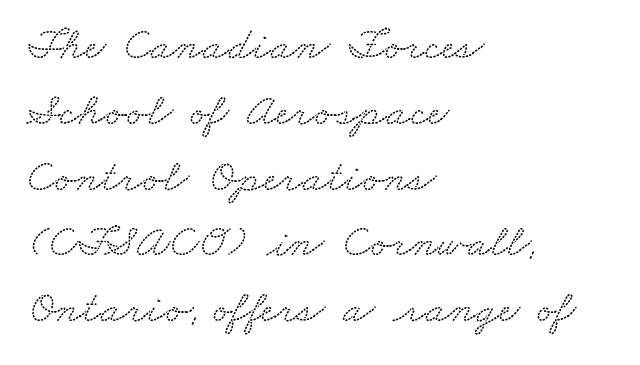
{"serif": "yes", "width": "wide", "stroke_contrast": "low", "x_height": "small", "monospaced": "no", "underline": "no", "align": "left", "line_spacing": "normal", "line_spacing_ratio": 1.43, "letter_spacing": "normal", "letter_spacing_em": 0.0, "glyph_px": 46}
